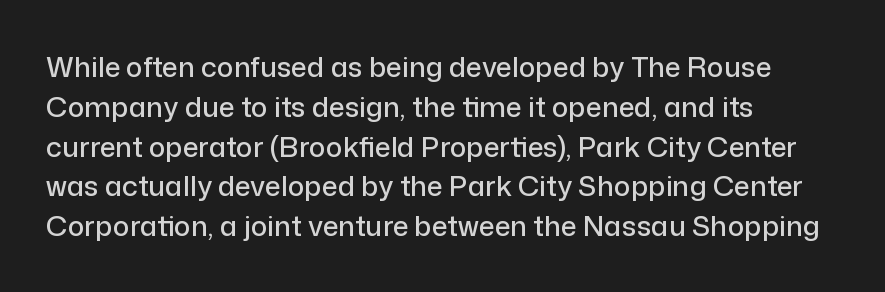
Q: Is the text italic (slanted)? A: No, it is upright.
Q: Is the typeface a serif or a sans-serif typeface? A: Sans-serif.
Q: Is the text underlined? A: No.
Q: How is the paragraph aligned? A: Left-aligned.
Q: Is the spacing between letters normal or unusually wide? A: Normal.
Q: Is the spacing between lines tight, normal or loose? A: Normal.
Q: Width (condensed, normal, or wide)? A: Normal.
Q: Stroke contrast? A: Low.
Q: x-height? A: Medium.
Q: Monospaced? A: No.
